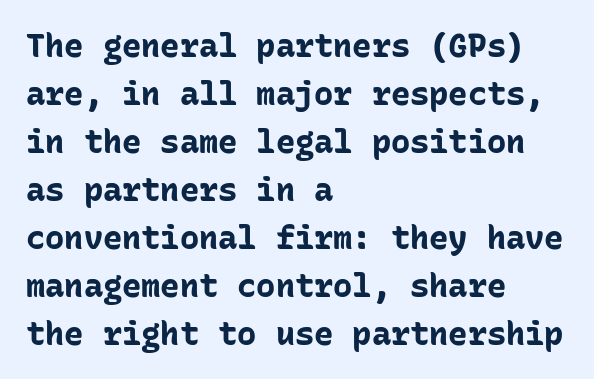
Q: Is the text bold? A: Yes.
Q: Is the text italic (slanted)? A: No, it is upright.
Q: Is the typeface a serif or a sans-serif typeface? A: Sans-serif.
Q: Is the text underlined? A: No.
Q: How is the paragraph aligned? A: Left-aligned.
Q: Is the spacing between letters normal or unusually wide? A: Normal.
Q: Is the spacing between lines tight, normal or loose? A: Normal.
Q: Width (condensed, normal, or wide)? A: Normal.
Q: Stroke contrast? A: Low.
Q: x-height? A: Medium.
Q: Monospaced? A: Yes.
